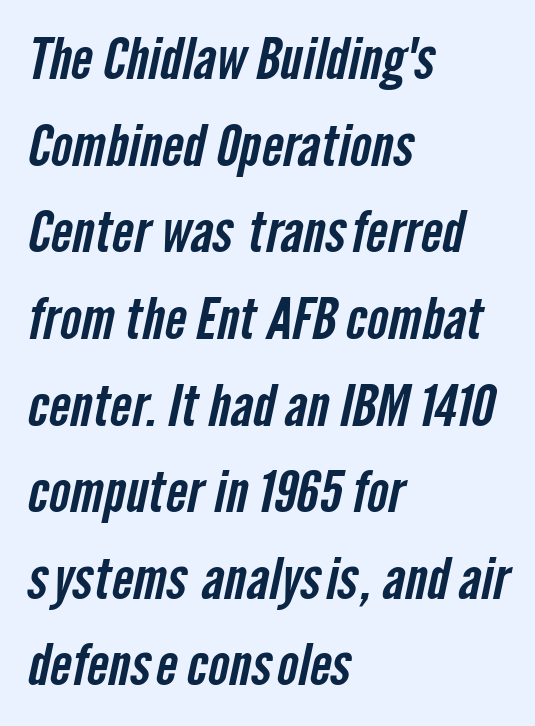
Q: Is the typeface a serif or a sans-serif typeface? A: Sans-serif.
Q: Is the text underlined? A: No.
Q: How is the paragraph aligned? A: Left-aligned.
Q: Is the spacing between letters normal or unusually wide? A: Normal.
Q: Is the spacing between lines tight, normal or loose? A: Normal.
Q: Width (condensed, normal, or wide)? A: Condensed.
Q: Stroke contrast? A: Low.
Q: x-height? A: Medium.
Q: Monospaced? A: No.
